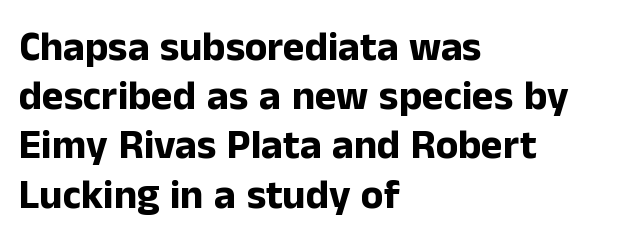
Q: Is the text bold? A: Yes.
Q: Is the text italic (slanted)? A: No, it is upright.
Q: Is the typeface a serif or a sans-serif typeface? A: Sans-serif.
Q: Is the text underlined? A: No.
Q: How is the paragraph aligned? A: Left-aligned.
Q: Is the spacing between letters normal or unusually wide? A: Normal.
Q: Width (condensed, normal, or wide)? A: Normal.
Q: Stroke contrast? A: Low.
Q: x-height? A: Medium.
Q: Monospaced? A: No.
